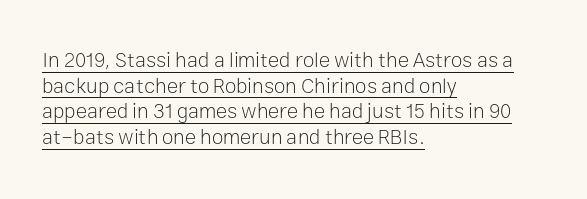
The image shows 21 px text type, upright; set left-aligned, line spacing 1.22x, normal letter spacing, underlined.
